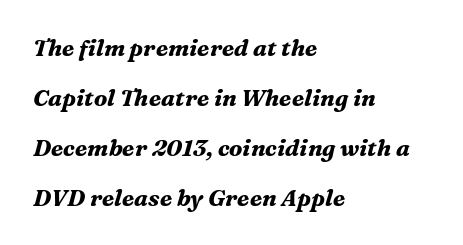
{"italic": "yes", "lean": "right", "slant_degrees": 16, "bold": "yes", "underline": "no", "align": "left", "line_spacing": "loose", "line_spacing_ratio": 2.17, "letter_spacing": "normal", "letter_spacing_em": 0.0, "glyph_px": 23}
